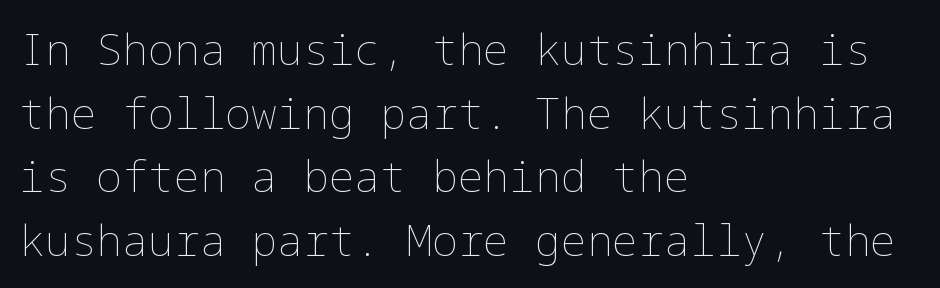
Stem width sits at or under what a default text font uses. How are the letters spaced? Ordinarily, with no added tracking. One-word summary of the alignment: left. The words here are not underlined. Line spacing here is normal. Italic: no, the glyphs are upright roman.
